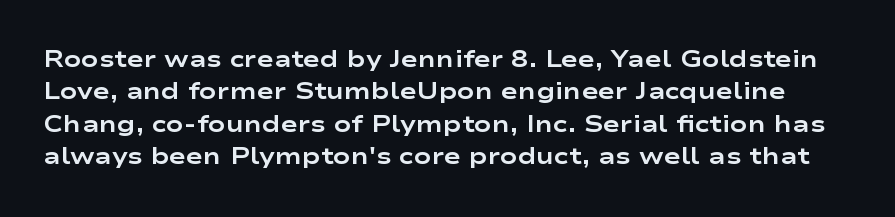
{"italic": "no", "bold": "yes", "underline": "no", "line_spacing": "normal", "line_spacing_ratio": 1.41, "letter_spacing": "normal", "letter_spacing_em": 0.0, "glyph_px": 23}
